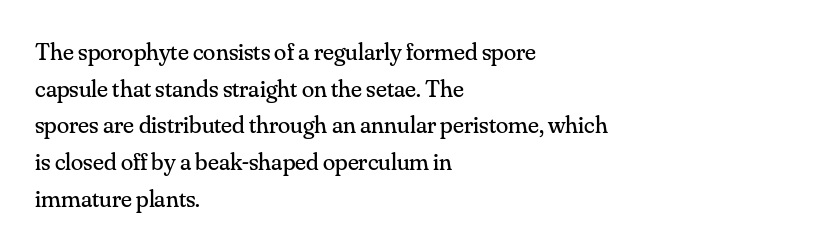
Weight: in the light-to-regular range. In CSS terms this would be text-align: left. The letters stand straight up with perfectly vertical stems. Each new line begins a customary step beneath the previous one. Characters follow at the spacing the type designer built in.
